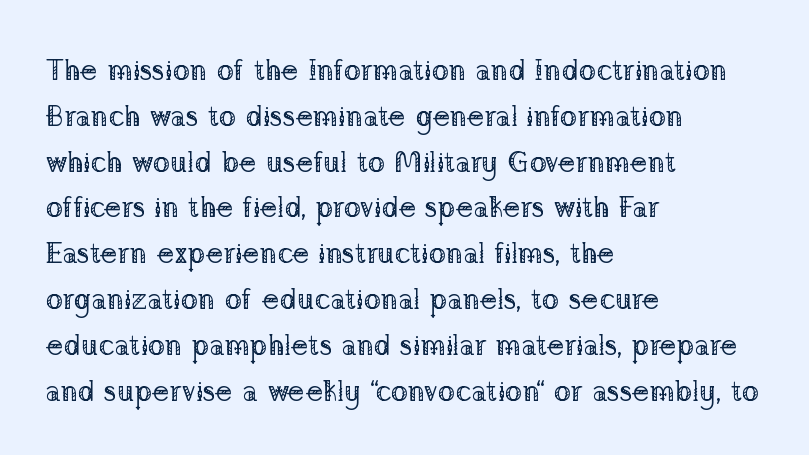
{"serif": "yes", "italic": "no", "bold": "no", "weight": "regular", "width": "normal", "stroke_contrast": "low", "x_height": "medium", "monospaced": "no", "underline": "no", "align": "left", "line_spacing": "normal", "line_spacing_ratio": 1.58, "letter_spacing": "normal", "letter_spacing_em": 0.0, "glyph_px": 29}
